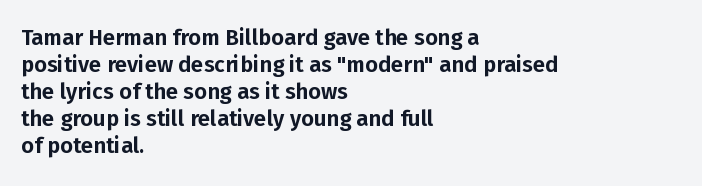
The image shows 22 px text type, upright; set left-aligned, line spacing 1.23x, normal letter spacing, not underlined.
